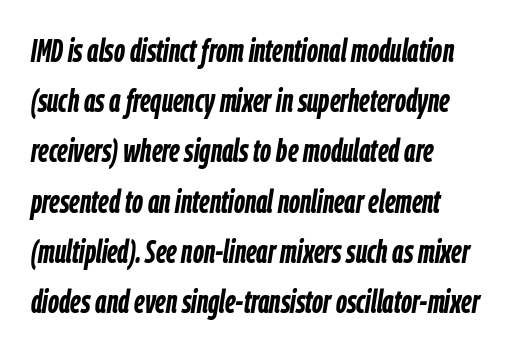
Nothing unusual about the tracking: characters are spaced as the font intends. Looks like regular typesetting: each glyph gets only the width it needs. If you measured baseline to baseline, you'd find a middling distance. Pretty heavy lettering here — definitely bold.
